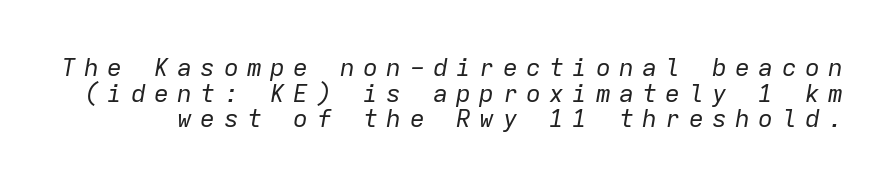
{"italic": "yes", "lean": "right", "slant_degrees": 9, "bold": "no", "underline": "no", "line_spacing": "tight", "line_spacing_ratio": 1.03, "letter_spacing": "wide", "letter_spacing_em": 0.33, "glyph_px": 25}
